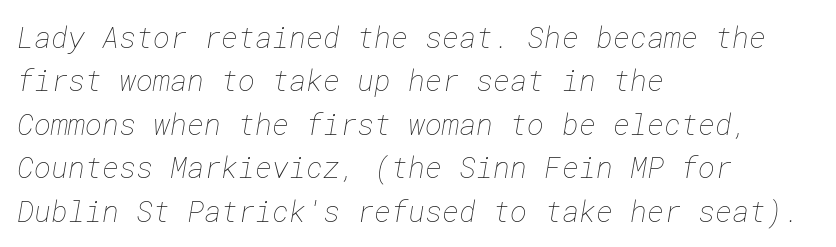
Underline: absent. Summary of vertical rhythm: regular, with standard interline spacing. Typeset ragged right — the left edge is the straight one. Look at the tracking — it's just the regular setting, nothing added. Letters have the restrained weight of plain body copy at most.
